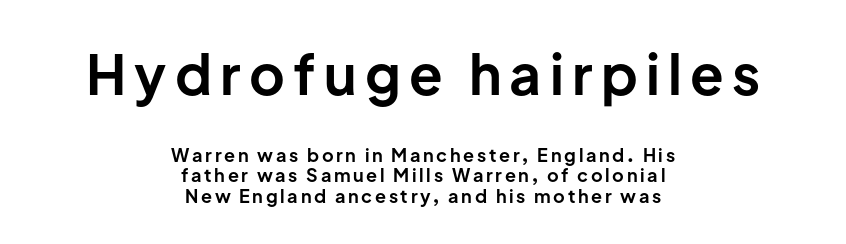
The image shows 55 px bold sans-serif type, upright; set centered, tight line spacing (1.13x), not underlined; the first (top) block is 3.06x larger; low stroke contrast and a medium x-height.
